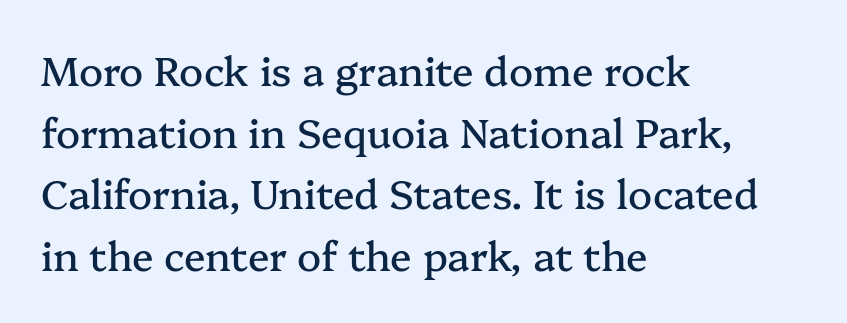
{"serif": "yes", "italic": "no", "width": "normal", "stroke_contrast": "medium", "x_height": "medium", "monospaced": "no", "underline": "no", "align": "left", "line_spacing": "normal", "line_spacing_ratio": 1.54, "letter_spacing": "normal", "letter_spacing_em": 0.0, "glyph_px": 40}
